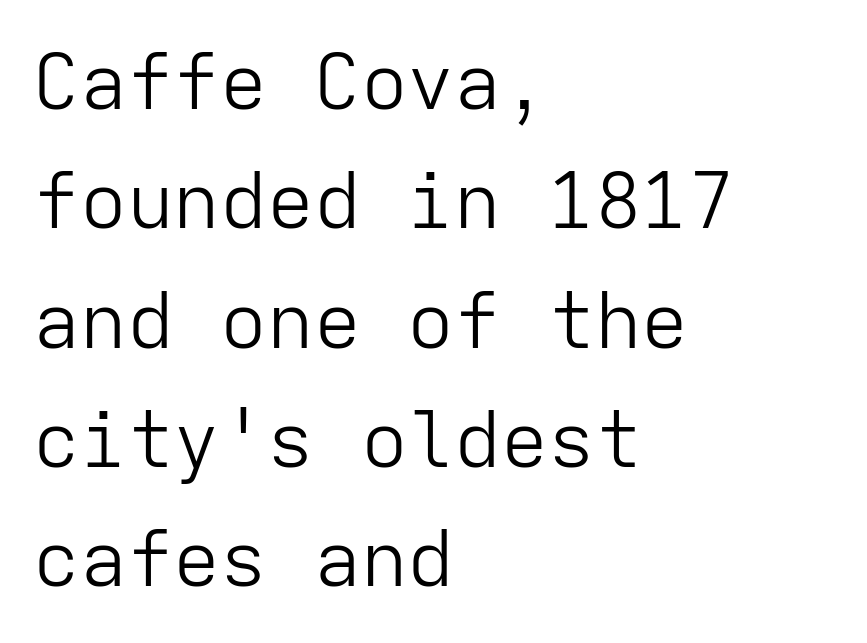
Every character here occupies the same horizontal width, giving the sample a typewriter-like rhythm. Typographically, this falls in the sans-serif category. The space beneath each line is pristine and unruled. Each line starts at the same left margin while the right side varies.
